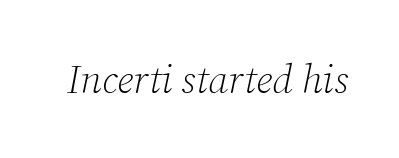
{"serif": "yes", "italic": "yes", "lean": "right", "slant_degrees": 12, "bold": "no", "weight": "light", "width": "normal", "stroke_contrast": "low", "x_height": "medium", "monospaced": "no", "underline": "no", "letter_spacing": "normal", "letter_spacing_em": 0.0, "glyph_px": 40}
